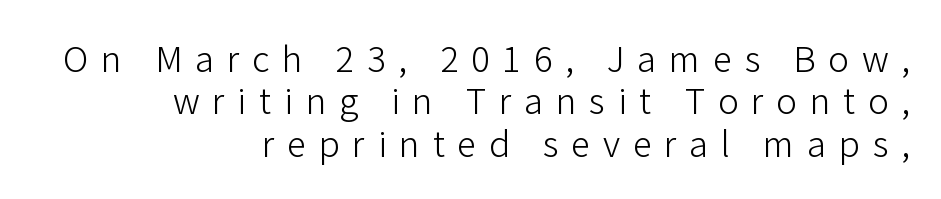
Q: Is the text bold? A: No.
Q: Is the text italic (slanted)? A: No, it is upright.
Q: Is the typeface a serif or a sans-serif typeface? A: Sans-serif.
Q: Is the text underlined? A: No.
Q: How is the paragraph aligned? A: Right-aligned.
Q: Is the spacing between letters normal or unusually wide? A: Unusually wide.
Q: Width (condensed, normal, or wide)? A: Normal.
Q: Stroke contrast? A: Low.
Q: x-height? A: Medium.
Q: Monospaced? A: No.
